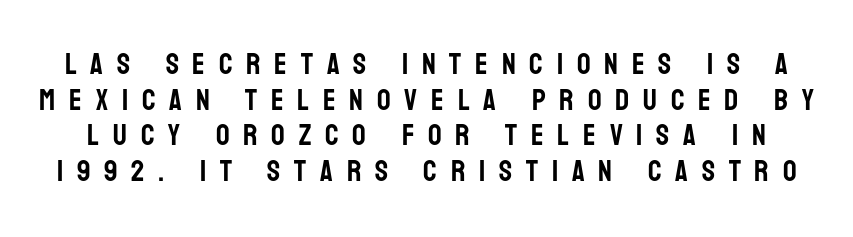
The image shows 30 px condensed sans-serif type, upright; set line spacing 1.19x, unusually wide letter spacing (+0.46 em), not underlined; low stroke contrast and a large x-height.
